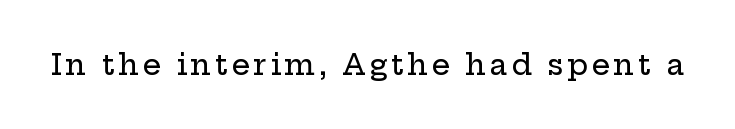
Q: Is the text italic (slanted)? A: No, it is upright.
Q: Is the typeface a serif or a sans-serif typeface? A: Serif.
Q: Is the text underlined? A: No.
Q: Width (condensed, normal, or wide)? A: Wide.
Q: Stroke contrast? A: Low.
Q: x-height? A: Medium.
Q: Monospaced? A: No.
